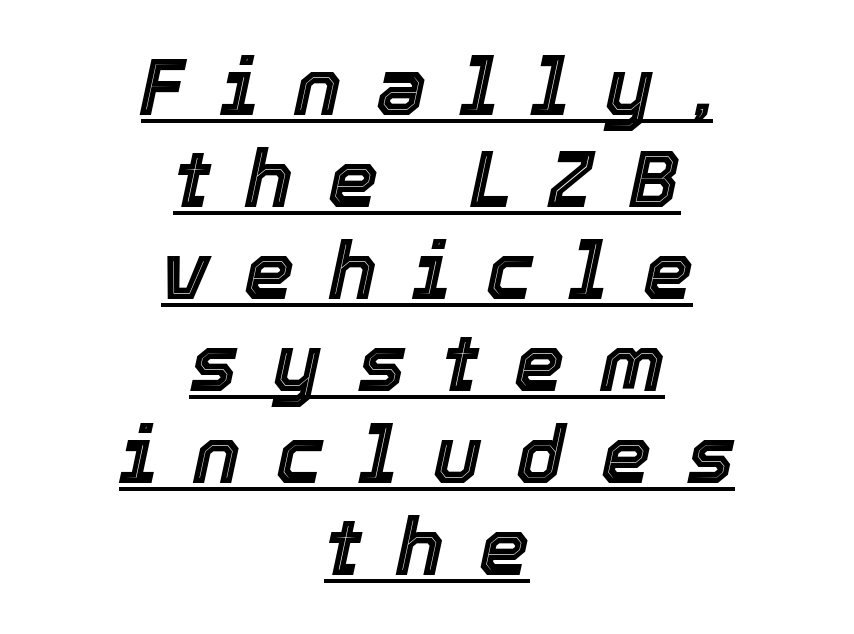
Rendered with sloped, italic letterforms. Do the characters align in a grid? No, the font is proportional. Honestly, the rows look squashed on top of each other. The gaps between neighbouring characters are conspicuously large.
